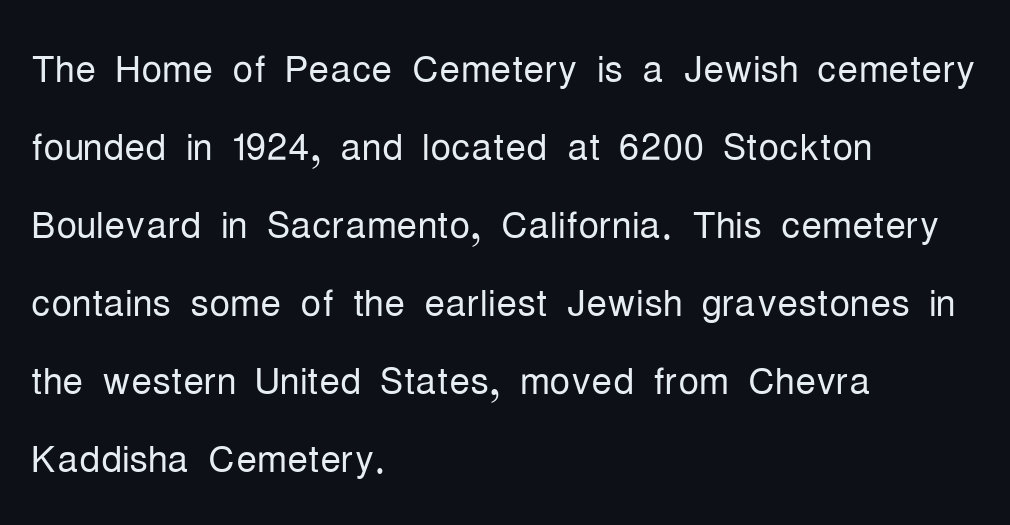
{"serif": "no", "italic": "no", "bold": "no", "weight": "light", "width": "condensed", "stroke_contrast": "low", "x_height": "medium", "monospaced": "no", "underline": "no", "align": "left", "line_spacing": "normal", "line_spacing_ratio": 1.5, "letter_spacing": "normal", "letter_spacing_em": 0.0, "glyph_px": 52}
